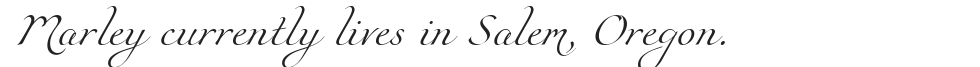
The image shows 34 px light serif type; set normal letter spacing, not underlined; medium stroke contrast and a small x-height.
